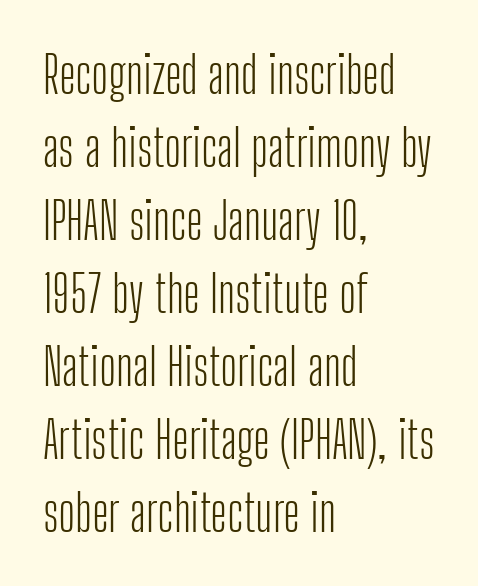
Line beginnings align vertically; line endings do not. You can tell it's not italic because the verticals are truly vertical. Nothing heavy about these letters — not bold at all. Summary of vertical rhythm: regular, with standard interline spacing.
